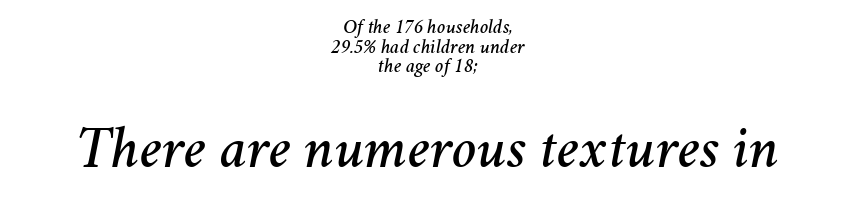
{"italic": "yes", "lean": "right", "slant_degrees": 11, "width": "normal", "stroke_contrast": "medium", "x_height": "medium", "monospaced": "no", "underline": "no", "align": "center", "line_spacing": "tight", "line_spacing_ratio": 0.98, "letter_spacing": "normal", "letter_spacing_em": 0.0, "larger_block": "second", "size_ratio": 2.95, "glyph_px": 59}
